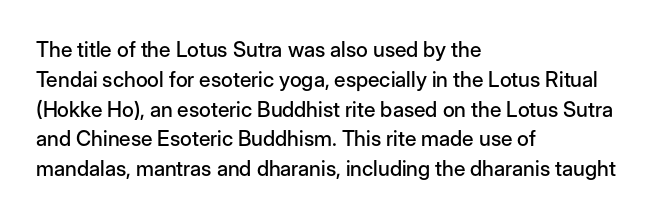
Which margin do the lines hug? The left one — the right edge is uneven. The letters stand upright; this is a roman face. Any mark beneath the type? The region is blank. The space between consecutive lines is moderate. No extra tracking has been applied to these lines.
